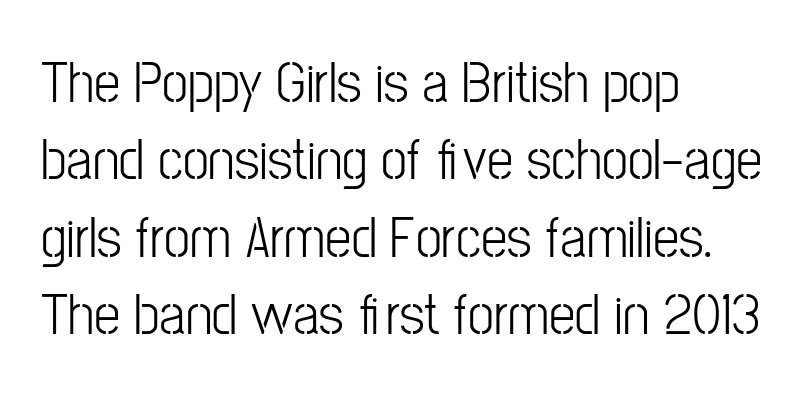
{"serif": "no", "italic": "no", "bold": "no", "weight": "light", "width": "condensed", "stroke_contrast": "low", "x_height": "medium", "monospaced": "no", "underline": "no", "align": "left", "line_spacing": "normal", "line_spacing_ratio": 1.31, "letter_spacing": "normal", "letter_spacing_em": 0.0, "glyph_px": 59}
